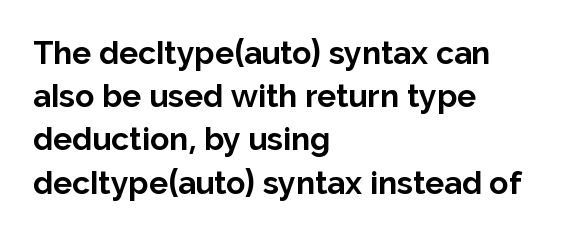
{"serif": "no", "italic": "no", "bold": "yes", "weight": "bold", "width": "normal", "stroke_contrast": "low", "x_height": "medium", "monospaced": "no", "underline": "no", "align": "left", "line_spacing": "normal", "line_spacing_ratio": 1.35, "letter_spacing": "normal", "letter_spacing_em": 0.0, "glyph_px": 32}
